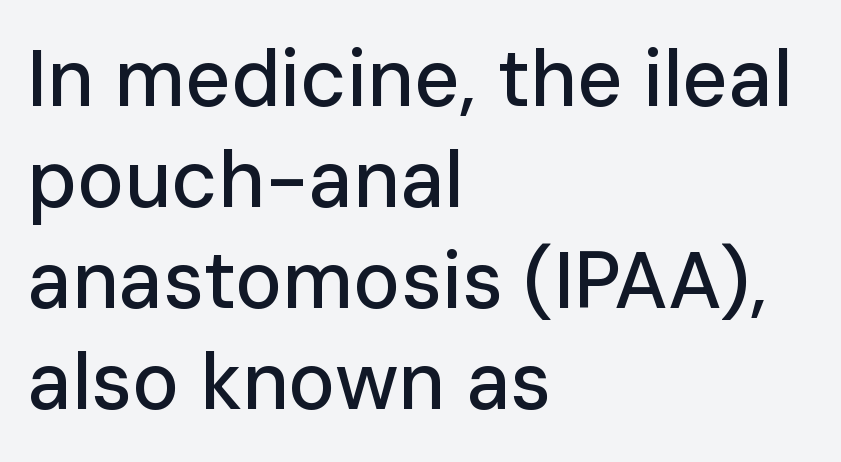
The letters stand upright; this is a roman face. The gaps between neighbouring characters are ordinary and unremarkable. No feet cap the strokes, marking this as sans-serif type. You could not count columns in this text — the font is proportionally spaced.
